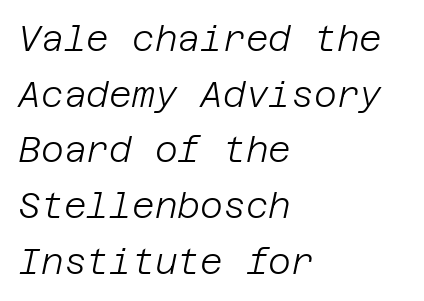
{"italic": "yes", "lean": "right", "slant_degrees": 12, "bold": "no", "weight": "light", "width": "normal", "stroke_contrast": "low", "x_height": "large", "underline": "no", "align": "left", "line_spacing": "normal", "line_spacing_ratio": 1.59, "letter_spacing": "normal", "letter_spacing_em": 0.0, "glyph_px": 35}
